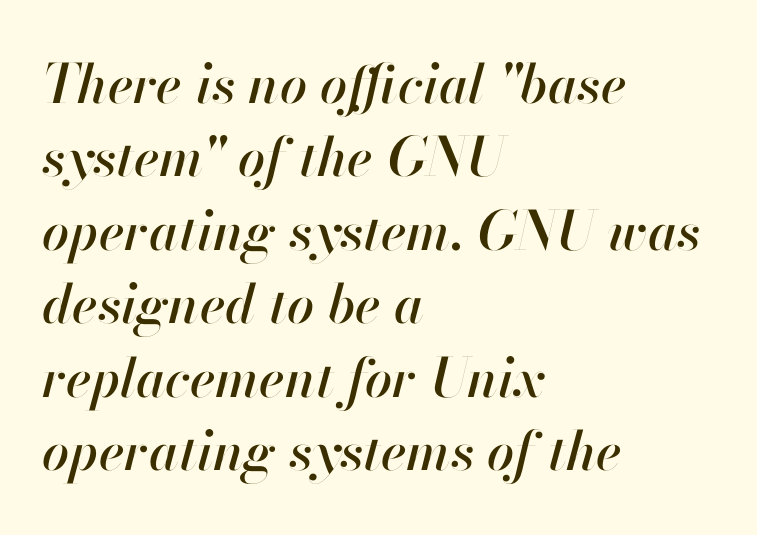
{"italic": "yes", "lean": "right", "slant_degrees": 13, "width": "normal", "stroke_contrast": "high", "x_height": "small", "monospaced": "no", "underline": "no", "align": "left", "line_spacing": "normal", "line_spacing_ratio": 1.36, "letter_spacing": "normal", "letter_spacing_em": 0.0, "glyph_px": 54}
